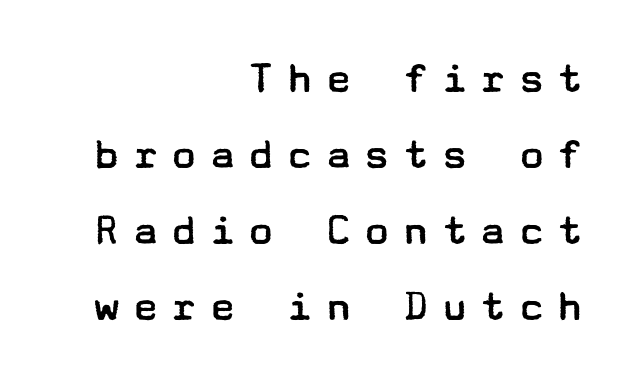
Q: Is the text bold? A: No.
Q: Is the text italic (slanted)? A: No, it is upright.
Q: Is the typeface a serif or a sans-serif typeface? A: Sans-serif.
Q: Is the text underlined? A: No.
Q: How is the paragraph aligned? A: Right-aligned.
Q: Is the spacing between letters normal or unusually wide? A: Unusually wide.
Q: Is the spacing between lines tight, normal or loose? A: Normal.
Q: Width (condensed, normal, or wide)? A: Wide.
Q: Stroke contrast? A: Low.
Q: x-height? A: Medium.
